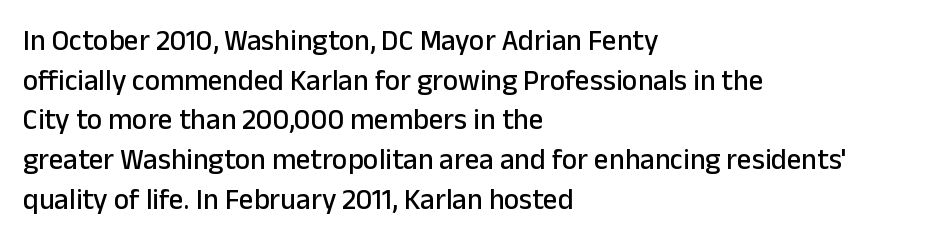
The image shows 29 px sans-serif type, upright; set left-aligned, normal line spacing (1.37x), normal letter spacing, not underlined; low stroke contrast and a medium x-height.
